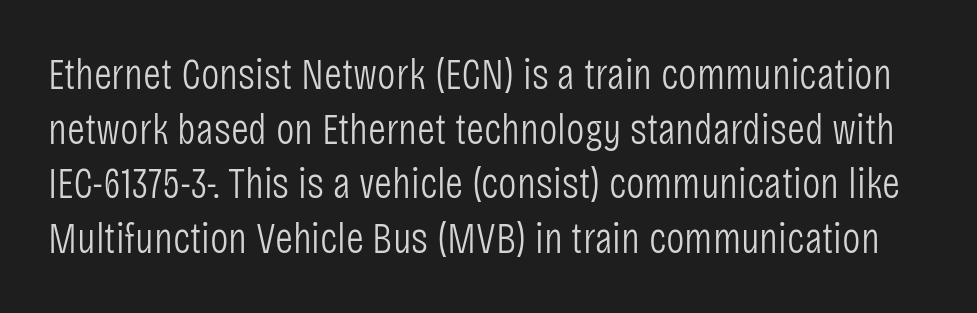
Caption: face not bold, strokes unweighted. Style check: upright. Descenders are the only things crossing below the line. Check where the strokes stop: nothing finishes them off — pure sans.
